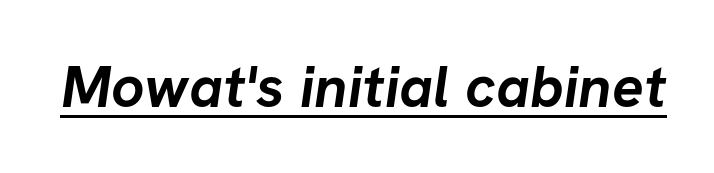
Honestly, the underline is the first thing you notice here. Notice how thick the strokes are: this is what a full bold looks like. Do the characters align in a grid? No, the font is proportional. The gaps between neighbouring characters are ordinary and unremarkable. This rendering employs a face without finishing strokes, i.e., a sans-serif.
